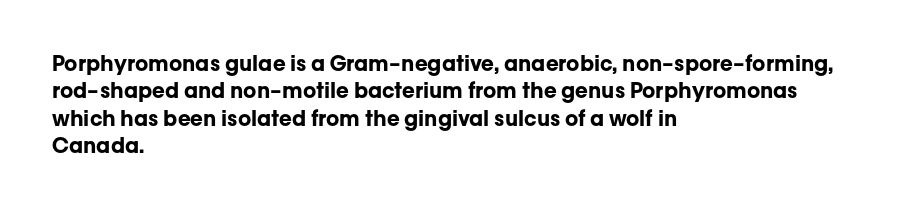
{"italic": "no", "bold": "yes", "underline": "no", "align": "left", "line_spacing": "normal", "line_spacing_ratio": 1.3, "letter_spacing": "normal", "letter_spacing_em": 0.0, "glyph_px": 21}
